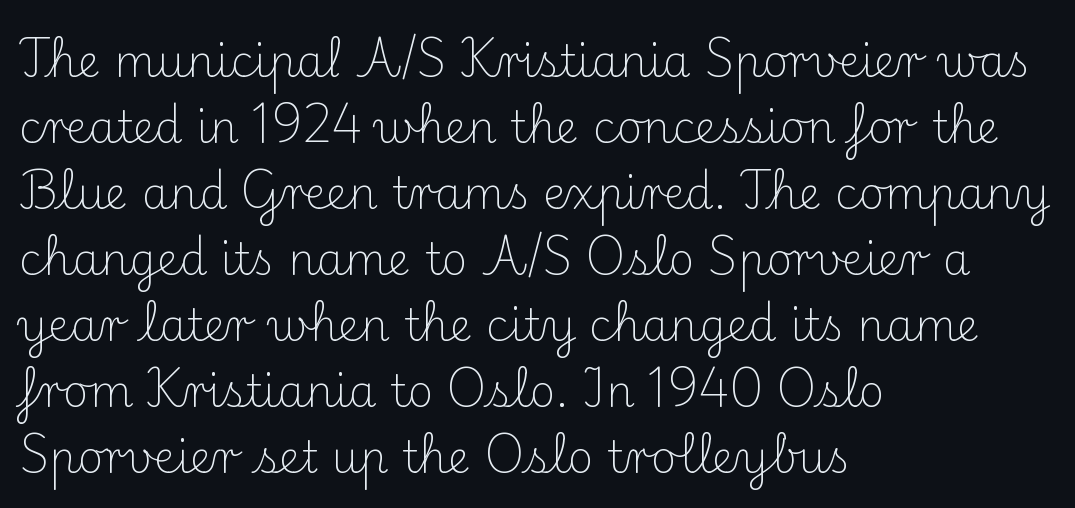
The image shows 44 px light serif type, upright; set left-aligned, normal line spacing (1.5x), normal letter spacing, not underlined; medium stroke contrast and a small x-height.
